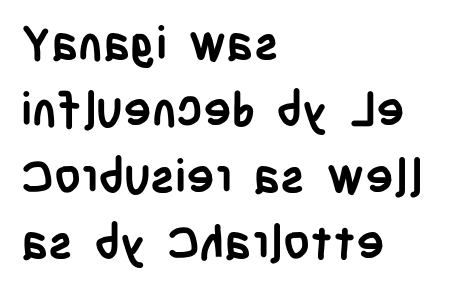
{"serif": "no", "italic": "no", "bold": "yes", "weight": "semibold", "width": "condensed", "stroke_contrast": "low", "x_height": "large", "monospaced": "no", "underline": "no", "align": "left", "line_spacing": "normal", "line_spacing_ratio": 1.41, "letter_spacing": "normal", "letter_spacing_em": 0.0, "glyph_px": 47}
